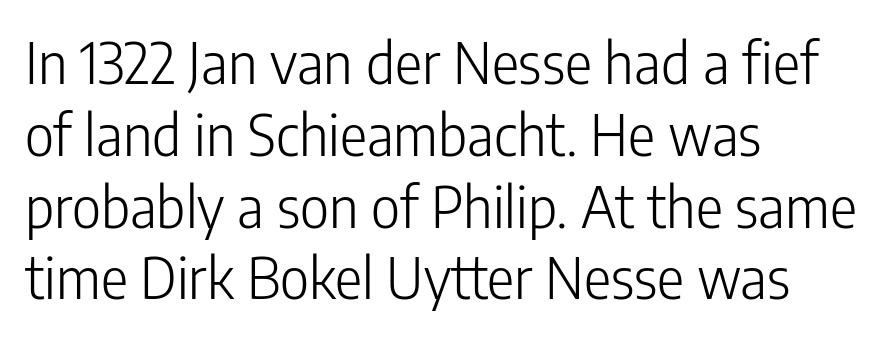
The characters display no serif detailing; their extremities are plain. If you measured baseline to baseline, you'd find a middling distance. The weight tops out at a normal text grade. Varying glyph widths throughout — classic text-font behaviour. Just letters on the line, the space beneath them empty.
